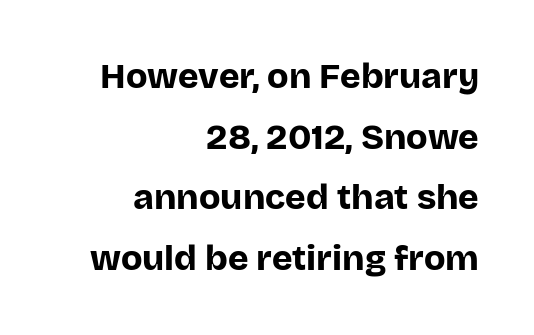
The image shows 35 px bold sans-serif type, upright; set right-aligned, line spacing 1.73x, normal letter spacing, not underlined; low stroke contrast and a large x-height.
